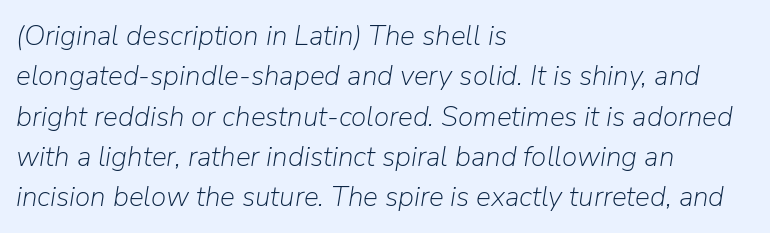
Rendered with sloped, italic letterforms. Caption: standard tracking, unaltered. The strip under each line holds only bare page. The rows are spaced the way most documents space them. The face looks like a standard text weight, possibly lighter.
